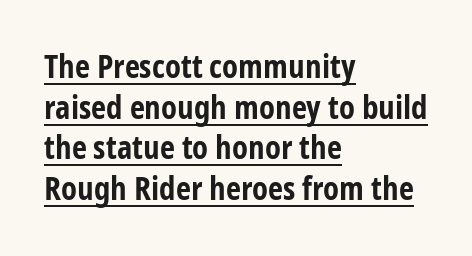
{"serif": "no", "italic": "no", "bold": "yes", "weight": "bold", "width": "condensed", "stroke_contrast": "low", "x_height": "medium", "monospaced": "no", "underline": "yes", "align": "left", "line_spacing_ratio": 1.23, "letter_spacing": "normal", "letter_spacing_em": 0.0, "glyph_px": 33}
